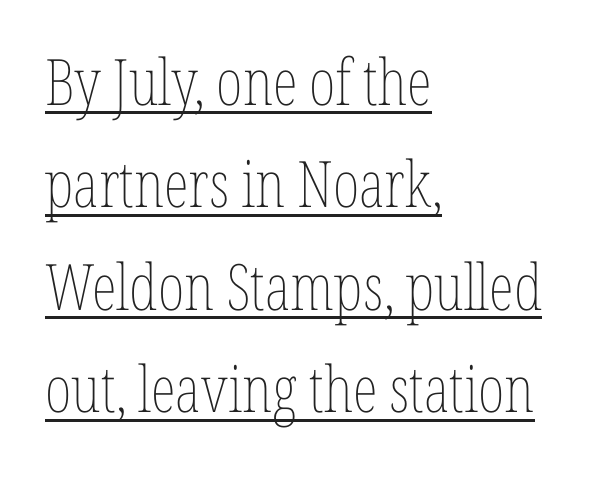
The image shows 64 px thin, condensed type, upright; set left-aligned, normal line spacing (1.6x), normal letter spacing, underlined; low stroke contrast and a medium x-height.
